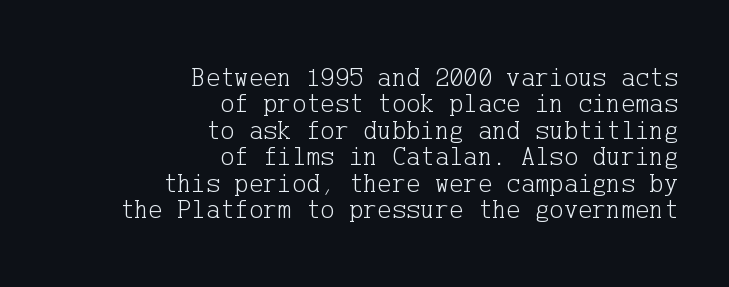
The face used here is rendered with its standard letterfit. Words float on clear page, feet unadorned. You could barely slide anything between these rows. This is not heavy type; no bold has been used. Leftover space on each line is placed entirely before the opening word. Notice how the stems are strictly vertical — no italics here.
